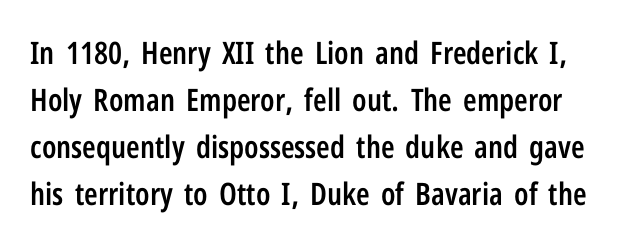
The letterforms sit shoulder to shoulder at normal distance. Every character sits straight up, as roman type does. On the weight axis this lands at semibold, roughly 600. Each letter keeps its own natural width here, so spacing adapts to shape.
